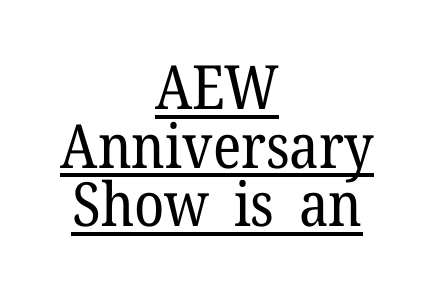
{"serif": "yes", "italic": "no", "bold": "no", "weight": "regular", "width": "normal", "stroke_contrast": "low", "x_height": "medium", "monospaced": "no", "underline": "yes", "align": "center", "line_spacing": "tight", "line_spacing_ratio": 0.96, "letter_spacing": "normal", "letter_spacing_em": 0.0, "glyph_px": 61}
